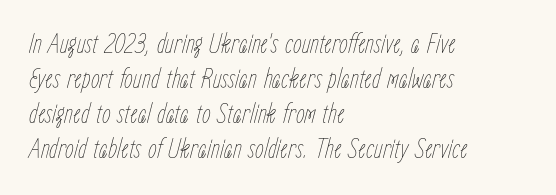
{"italic": "yes", "lean": "right", "slant_degrees": 15, "bold": "no", "weight": "thin", "width": "condensed", "stroke_contrast": "low", "x_height": "medium", "monospaced": "no", "underline": "no", "align": "left", "line_spacing": "normal", "line_spacing_ratio": 1.25, "letter_spacing": "normal", "letter_spacing_em": 0.0, "glyph_px": 28}
